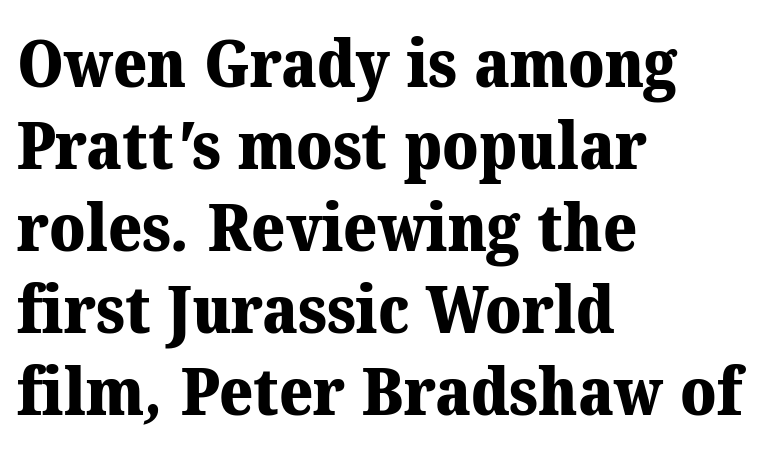
{"serif": "yes", "bold": "yes", "weight": "heavy", "width": "normal", "stroke_contrast": "medium", "x_height": "medium", "monospaced": "no", "underline": "no", "align": "left", "line_spacing": "normal", "line_spacing_ratio": 1.26, "letter_spacing": "normal", "letter_spacing_em": 0.0, "glyph_px": 65}
